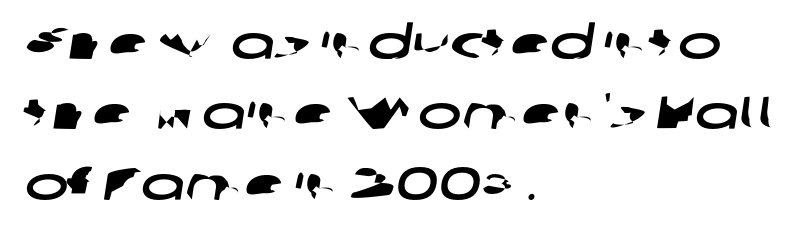
{"serif": "no", "width": "wide", "stroke_contrast": "low", "x_height": "medium", "monospaced": "no", "underline": "no", "align": "left", "line_spacing": "normal", "line_spacing_ratio": 1.53, "letter_spacing": "normal", "letter_spacing_em": 0.0, "glyph_px": 46}
